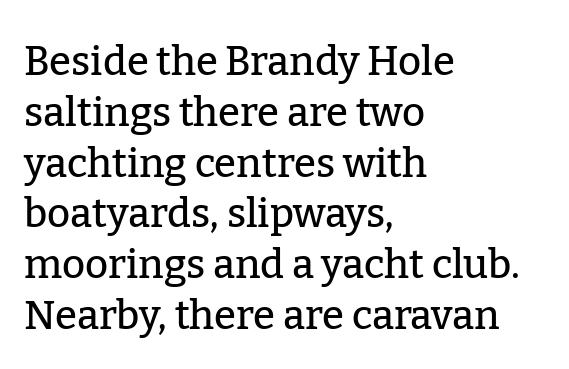
{"serif": "yes", "italic": "no", "width": "normal", "stroke_contrast": "low", "x_height": "medium", "monospaced": "no", "underline": "no", "align": "left", "line_spacing": "normal", "line_spacing_ratio": 1.27, "letter_spacing": "normal", "letter_spacing_em": 0.0, "glyph_px": 40}
